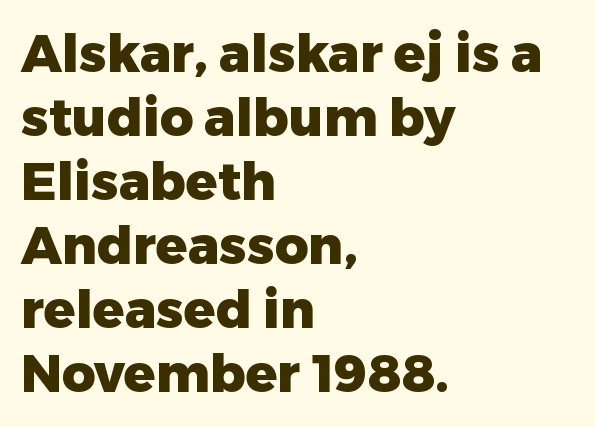
The image shows 52 px heavy sans-serif type, upright; set left-aligned, line spacing 1.23x, normal letter spacing, not underlined; low stroke contrast and a medium x-height.
